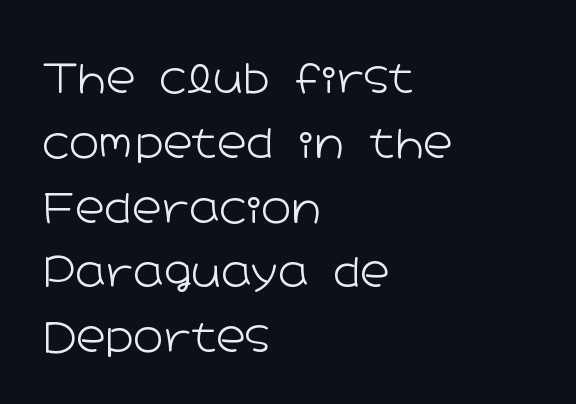
Q: Is the text bold? A: No.
Q: Is the text italic (slanted)? A: No, it is upright.
Q: Is the typeface a serif or a sans-serif typeface? A: Sans-serif.
Q: Is the text underlined? A: No.
Q: How is the paragraph aligned? A: Left-aligned.
Q: Is the spacing between letters normal or unusually wide? A: Normal.
Q: Is the spacing between lines tight, normal or loose? A: Normal.
Q: Width (condensed, normal, or wide)? A: Wide.
Q: Stroke contrast? A: Low.
Q: x-height? A: Medium.
Q: Monospaced? A: No.
